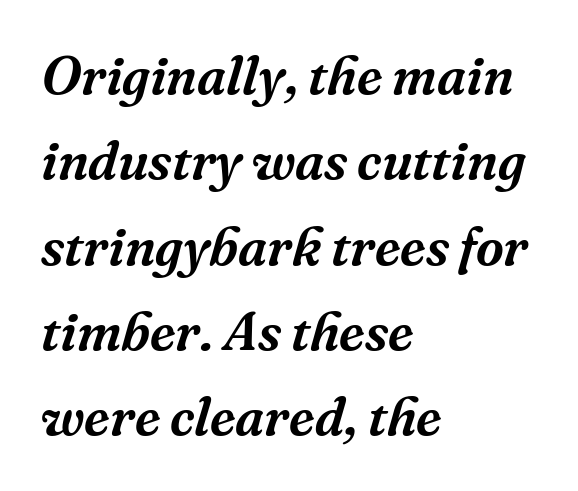
Q: Is the text italic (slanted)? A: Yes, it leans right by about 16 degrees.
Q: Is the typeface a serif or a sans-serif typeface? A: Serif.
Q: Is the text underlined? A: No.
Q: How is the paragraph aligned? A: Left-aligned.
Q: Is the spacing between letters normal or unusually wide? A: Normal.
Q: Is the spacing between lines tight, normal or loose? A: Normal.
Q: Width (condensed, normal, or wide)? A: Normal.
Q: Stroke contrast? A: Medium.
Q: x-height? A: Medium.
Q: Monospaced? A: No.
